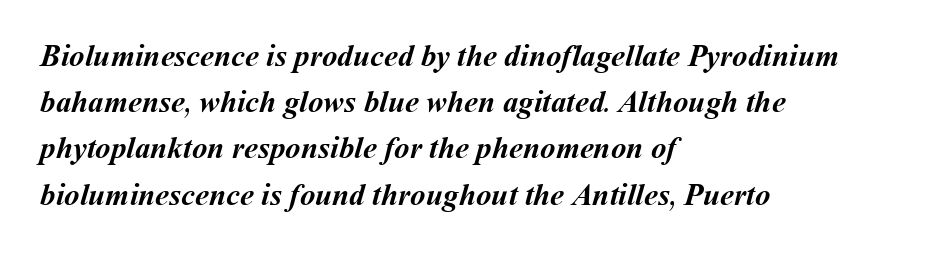
The image shows 31 px semibold type; set left-aligned, normal line spacing (1.49x), normal letter spacing, not underlined; medium stroke contrast and a medium x-height.
